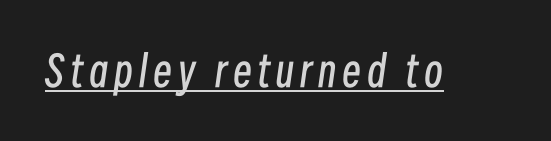
Q: Is the text bold? A: No.
Q: Is the text italic (slanted)? A: Yes, it leans right by about 8 degrees.
Q: Is the text underlined? A: Yes.
Q: Width (condensed, normal, or wide)? A: Condensed.
Q: Stroke contrast? A: Low.
Q: x-height? A: Medium.
Q: Monospaced? A: No.
